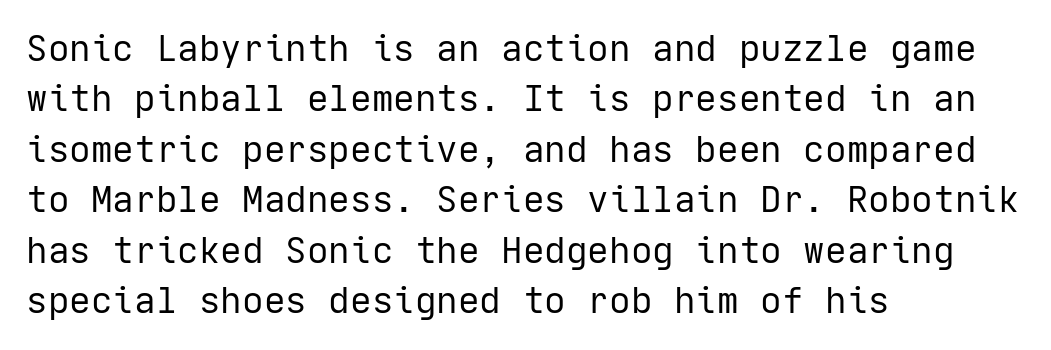
The image shows 36 px regular-weight sans-serif type, upright; set left-aligned, normal line spacing (1.4x), normal letter spacing, not underlined; low stroke contrast and a medium x-height.
